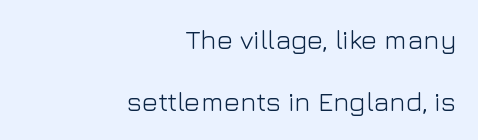
{"italic": "no", "bold": "no", "underline": "no", "align": "right", "line_spacing": "loose", "line_spacing_ratio": 2.3, "letter_spacing": "normal", "letter_spacing_em": 0.0, "glyph_px": 27}
